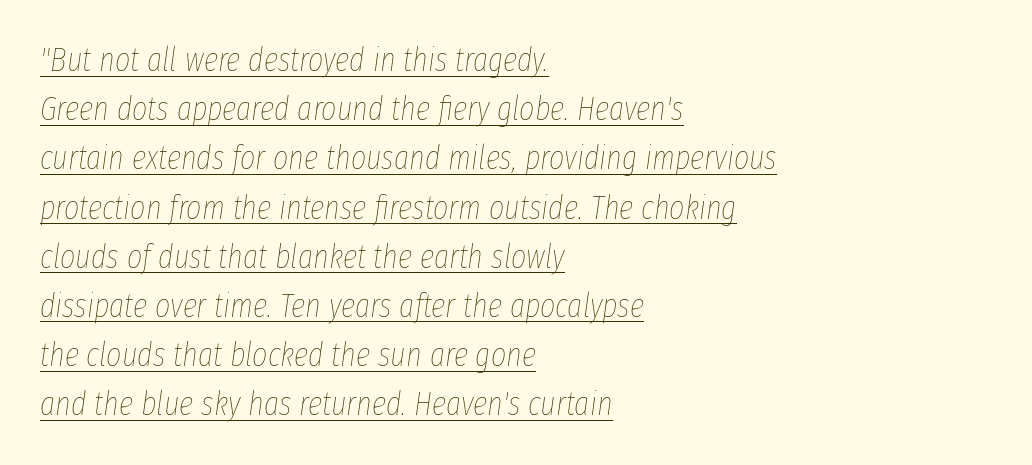
{"italic": "yes", "lean": "right", "slant_degrees": 8, "bold": "no", "weight": "thin", "width": "condensed", "stroke_contrast": "low", "x_height": "medium", "monospaced": "no", "underline": "yes", "align": "left", "line_spacing": "normal", "line_spacing_ratio": 1.49, "letter_spacing": "normal", "letter_spacing_em": 0.0, "glyph_px": 33}
